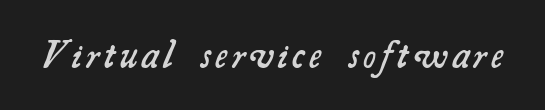
Q: Is the text bold? A: Semi-bold.
Q: Is the typeface a serif or a sans-serif typeface? A: Serif.
Q: Is the text underlined? A: No.
Q: Width (condensed, normal, or wide)? A: Normal.
Q: Stroke contrast? A: Medium.
Q: x-height? A: Small.
Q: Monospaced? A: No.
